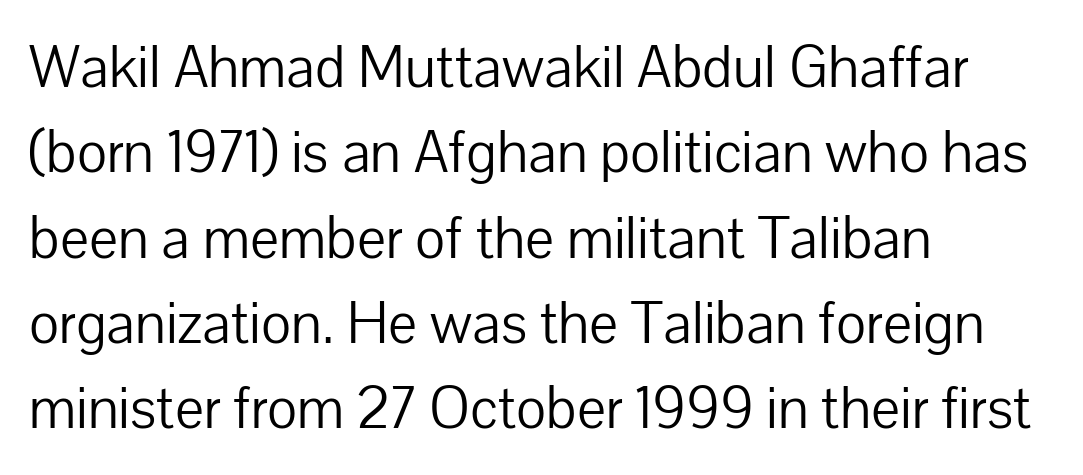
The image shows 58 px light sans-serif type, upright; set left-aligned, normal line spacing (1.47x), normal letter spacing, not underlined; low stroke contrast and a medium x-height.
